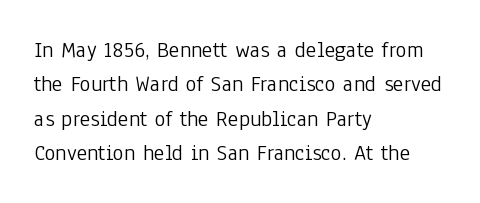
The image shows 23 px text type, upright; set left-aligned, normal line spacing (1.5x), normal letter spacing, not underlined.
